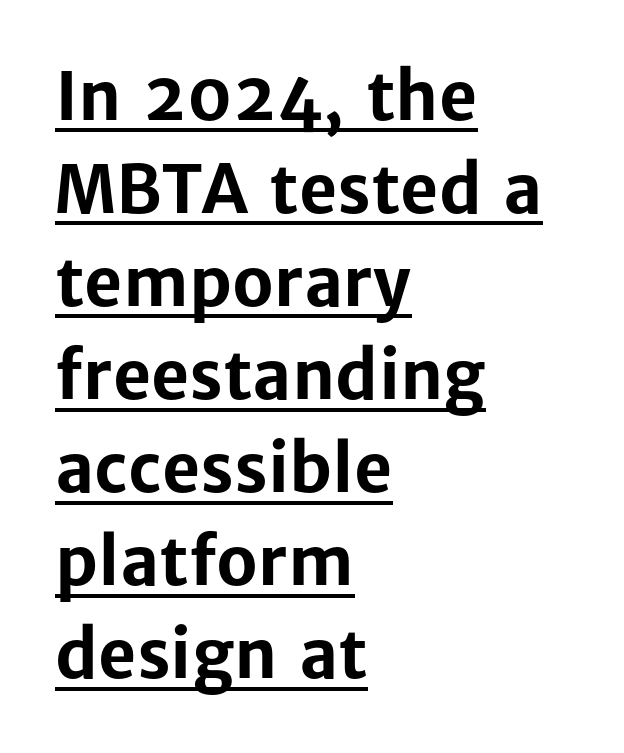
These lines sit exactly where default settings would place them. The font family rendered here belongs to the sans-serif group. Observe the ordinary spacing: letters are neighbours, not strangers. These lines are rendered in a variable-pitch font. A classic flush-left, rag-right setting is used for this passage.
